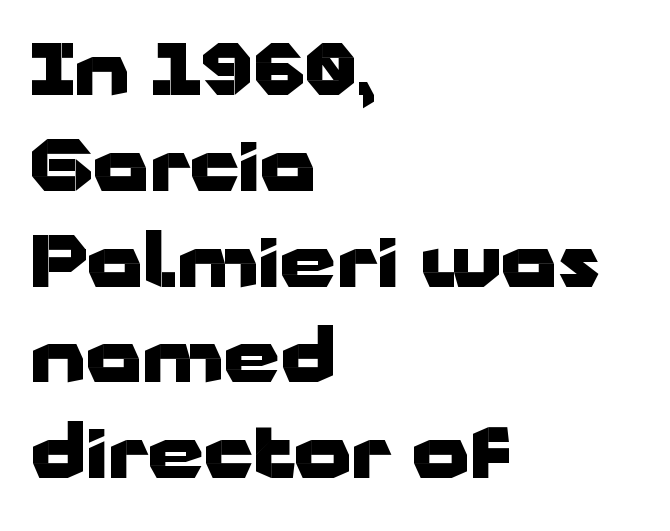
{"serif": "no", "italic": "no", "bold": "yes", "weight": "heavy", "width": "wide", "stroke_contrast": "low", "x_height": "medium", "monospaced": "no", "underline": "no", "align": "left", "line_spacing": "normal", "line_spacing_ratio": 1.33, "letter_spacing": "normal", "letter_spacing_em": 0.0, "glyph_px": 72}
